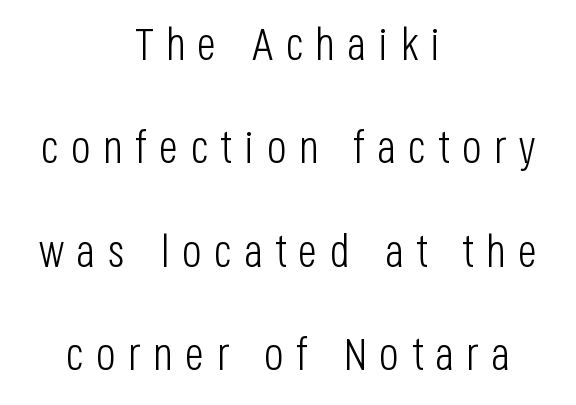
Q: Is the text bold? A: No.
Q: Is the text italic (slanted)? A: No, it is upright.
Q: Is the typeface a serif or a sans-serif typeface? A: Sans-serif.
Q: Is the text underlined? A: No.
Q: How is the paragraph aligned? A: Centered.
Q: Is the spacing between letters normal or unusually wide? A: Unusually wide.
Q: Is the spacing between lines tight, normal or loose? A: Loose.
Q: Width (condensed, normal, or wide)? A: Condensed.
Q: Stroke contrast? A: Low.
Q: x-height? A: Large.
Q: Monospaced? A: No.
